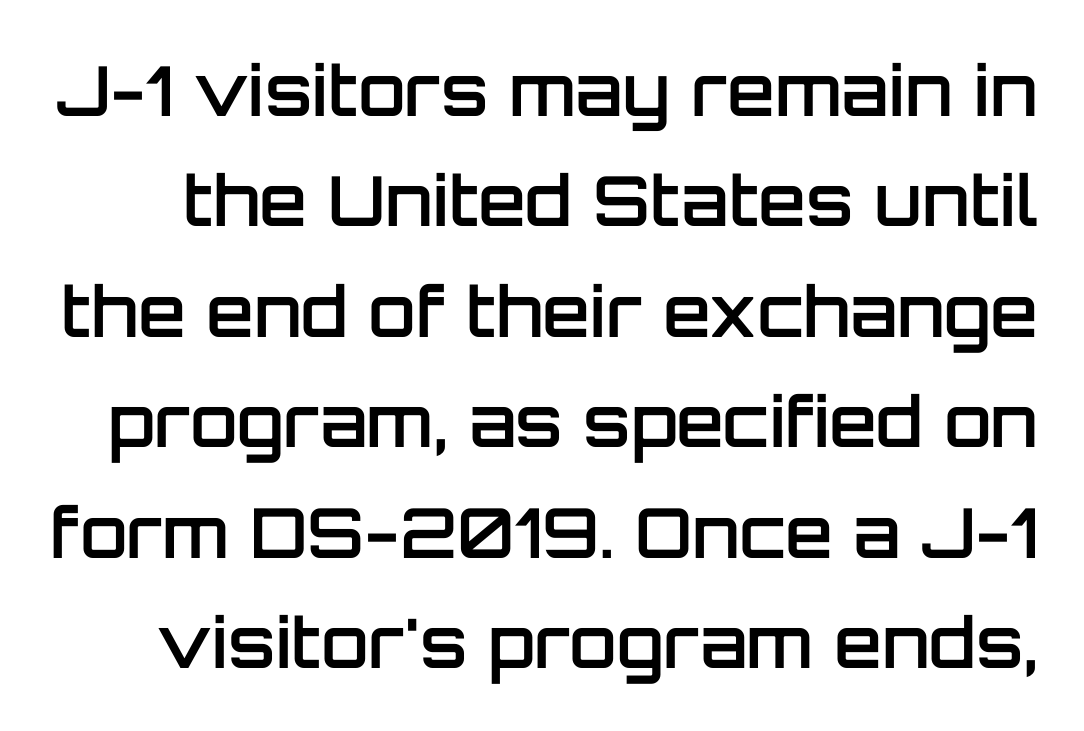
The image shows 69 px semibold sans-serif type, upright; set normal line spacing (1.6x), normal letter spacing, not underlined; low stroke contrast and a large x-height.
